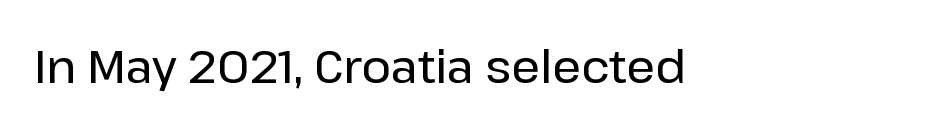
Q: Is the text italic (slanted)? A: No, it is upright.
Q: Is the typeface a serif or a sans-serif typeface? A: Sans-serif.
Q: Is the text underlined? A: No.
Q: How is the paragraph aligned? A: Left-aligned.
Q: Is the spacing between letters normal or unusually wide? A: Normal.
Q: Width (condensed, normal, or wide)? A: Normal.
Q: Stroke contrast? A: Low.
Q: x-height? A: Medium.
Q: Monospaced? A: No.
